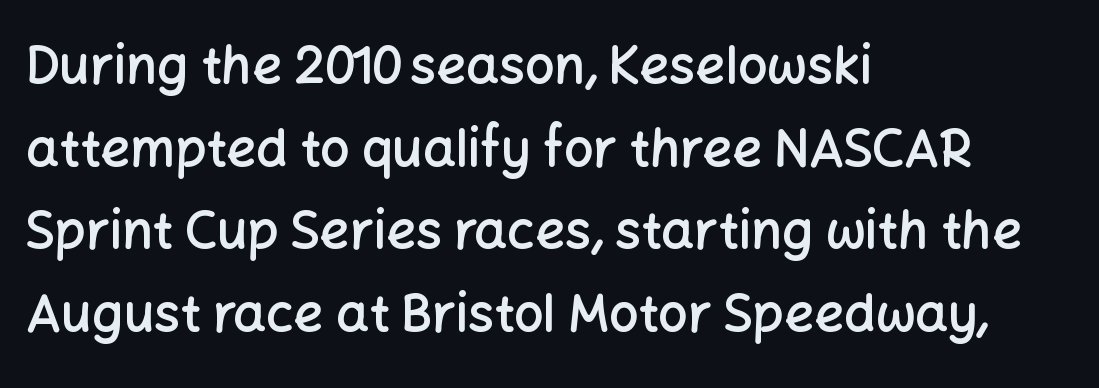
The image shows 52 px semibold sans-serif type, upright; set left-aligned, normal line spacing (1.59x), normal letter spacing, not underlined; low stroke contrast and a medium x-height.
